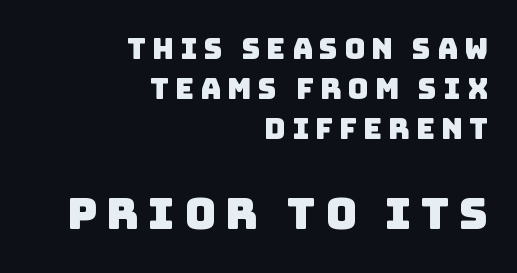
Are there feet on the stems? There aren't — it's a sans. Type without underlining. The letterforms stand isolated, each surrounded by extra space. Which chunk is bigger? The second one — the bottom block dwarfs the top. Each letter keeps its own natural width here, so spacing adapts to shape. A normal amount of white space separates one row of letters from the next.
